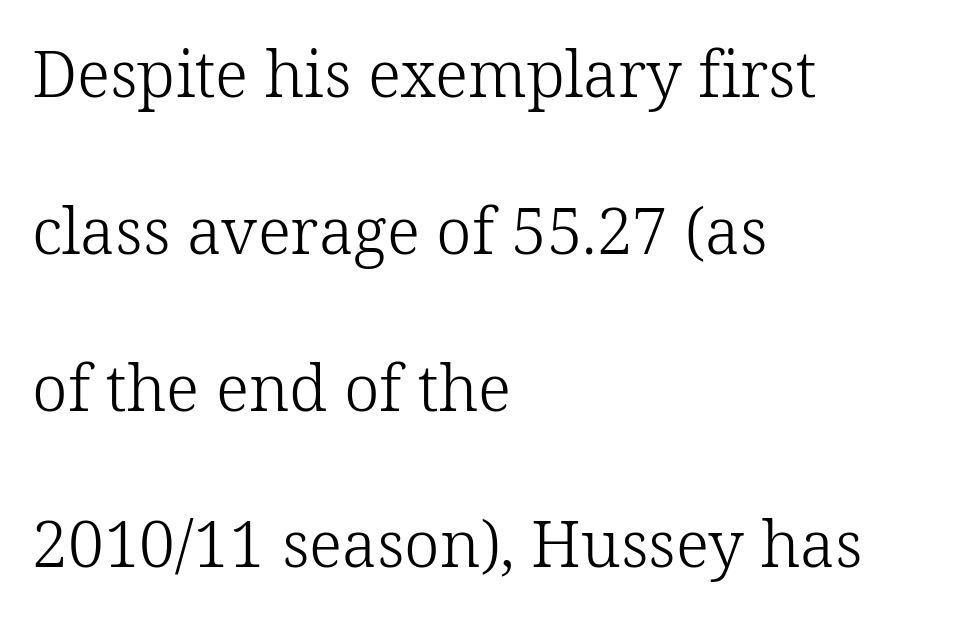
{"serif": "yes", "italic": "no", "bold": "no", "weight": "light", "width": "normal", "stroke_contrast": "low", "x_height": "medium", "monospaced": "no", "underline": "no", "align": "left", "line_spacing": "loose", "line_spacing_ratio": 2.45, "letter_spacing": "normal", "letter_spacing_em": 0.0, "glyph_px": 64}
